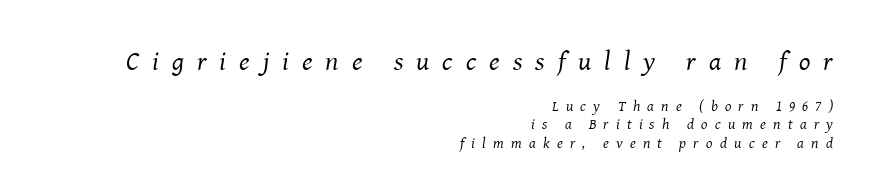
{"italic": "yes", "lean": "right", "slant_degrees": 8, "bold": "no", "underline": "no", "align": "right", "line_spacing_ratio": 1.21, "letter_spacing": "wide", "letter_spacing_em": 0.48, "larger_block": "first", "size_ratio": 1.8, "glyph_px": 27}
